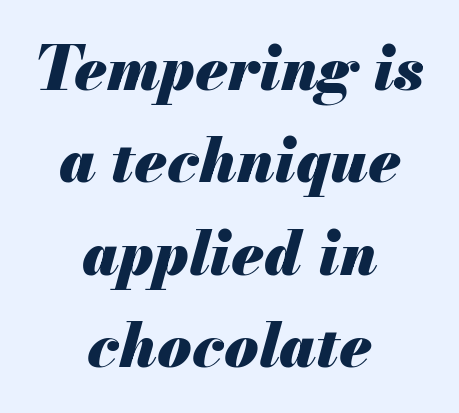
These words are printed bold, with thick strokes throughout. Glyph-to-glyph distance matches everyday printed text. Each row of text sits above clean, open space. Both edges are ragged and mirror each other, which tells us the setting is centered. The passage shown leans; its letterforms are oblique. Vertical spacing — default.
